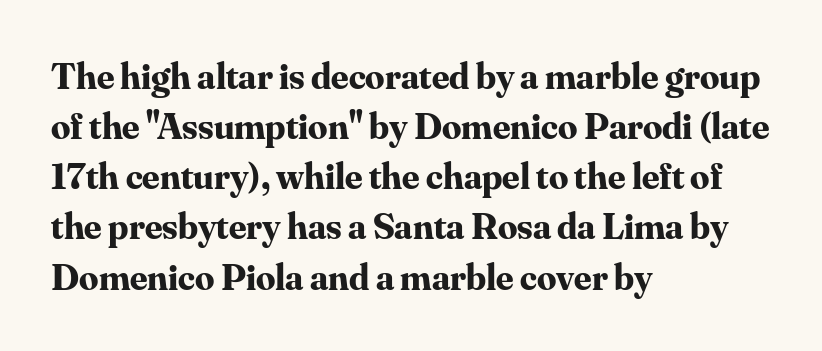
{"serif": "yes", "italic": "no", "bold": "yes", "weight": "bold", "width": "normal", "stroke_contrast": "medium", "x_height": "small", "monospaced": "no", "underline": "no", "align": "left", "line_spacing": "normal", "line_spacing_ratio": 1.32, "letter_spacing": "normal", "letter_spacing_em": 0.0, "glyph_px": 38}
